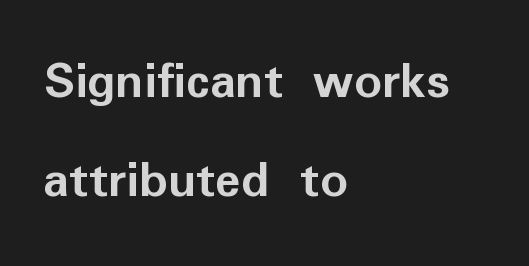
{"serif": "no", "italic": "no", "bold": "yes", "weight": "semibold", "width": "normal", "stroke_contrast": "low", "x_height": "medium", "monospaced": "no", "underline": "no", "align": "left", "line_spacing_ratio": 1.83, "letter_spacing": "normal", "letter_spacing_em": 0.0, "glyph_px": 54}
